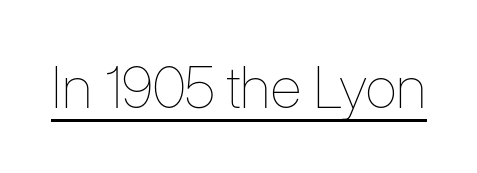
Q: Is the text bold? A: No.
Q: Is the text italic (slanted)? A: No, it is upright.
Q: Is the text underlined? A: Yes.
Q: Is the spacing between letters normal or unusually wide? A: Normal.
Q: Width (condensed, normal, or wide)? A: Condensed.
Q: Stroke contrast? A: Low.
Q: x-height? A: Medium.
Q: Monospaced? A: No.
